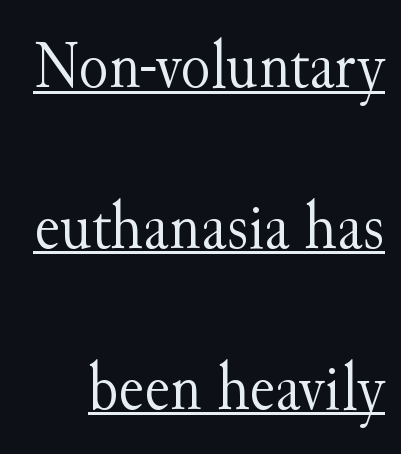
A roman cut, with each character standing at attention. Little horizontal feet cap the strokes, marking this as serif type. Words appear dense and cohesive because spacing is normal. The line-height multiplier appears high, well above default.
